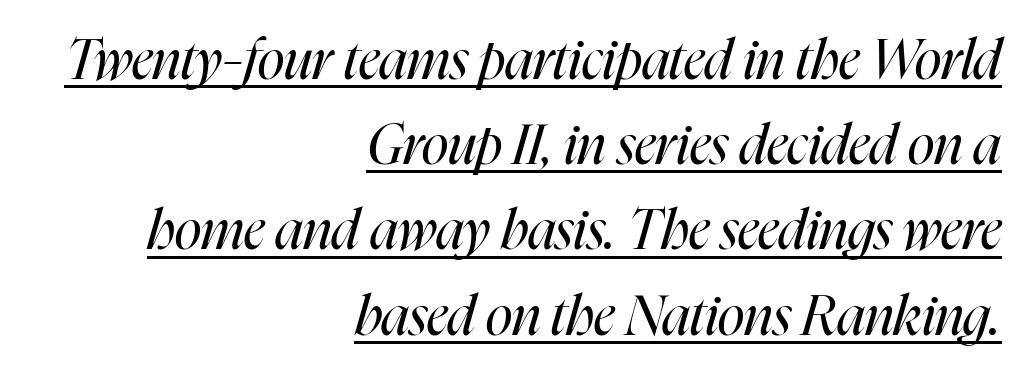
Q: Is the text bold? A: No.
Q: Is the text italic (slanted)? A: Yes, it leans right by about 16 degrees.
Q: Is the text underlined? A: Yes.
Q: How is the paragraph aligned? A: Right-aligned.
Q: Is the spacing between letters normal or unusually wide? A: Normal.
Q: Is the spacing between lines tight, normal or loose? A: Normal.
Q: Width (condensed, normal, or wide)? A: Condensed.
Q: Stroke contrast? A: High.
Q: x-height? A: Medium.
Q: Monospaced? A: No.
